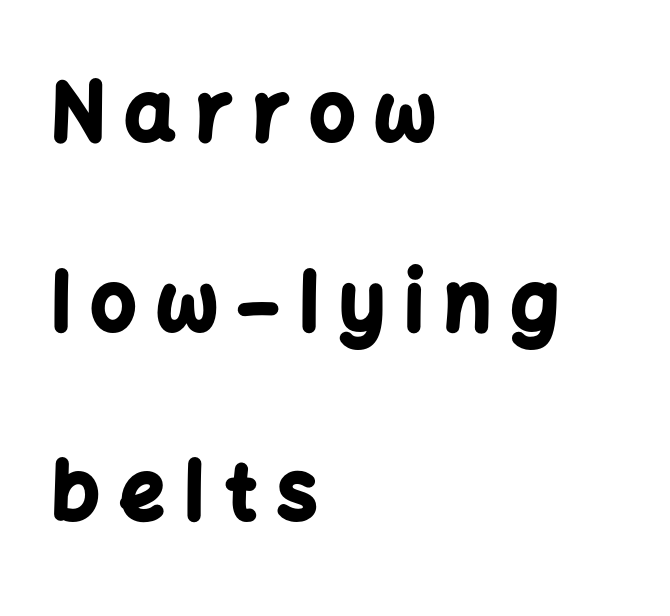
Q: Is the text bold? A: Yes.
Q: Is the text italic (slanted)? A: No, it is upright.
Q: Is the typeface a serif or a sans-serif typeface? A: Sans-serif.
Q: Is the text underlined? A: No.
Q: How is the paragraph aligned? A: Left-aligned.
Q: Is the spacing between letters normal or unusually wide? A: Unusually wide.
Q: Is the spacing between lines tight, normal or loose? A: Loose.
Q: Width (condensed, normal, or wide)? A: Normal.
Q: Stroke contrast? A: Low.
Q: x-height? A: Medium.
Q: Monospaced? A: No.
